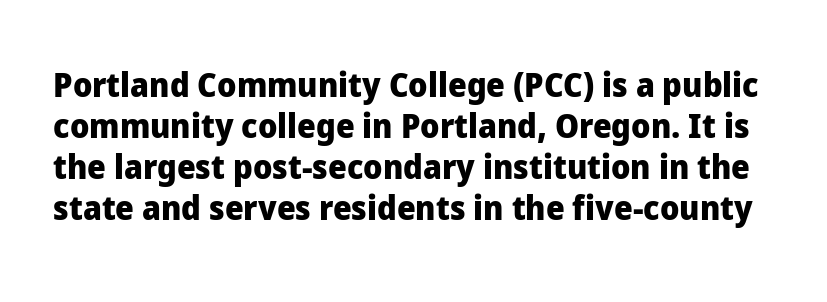
The type sits square on the baseline with zero lean. Beneath every word, the page is bare. Heft: maximum for text — a bold. No extra tracking has been applied to these lines.
